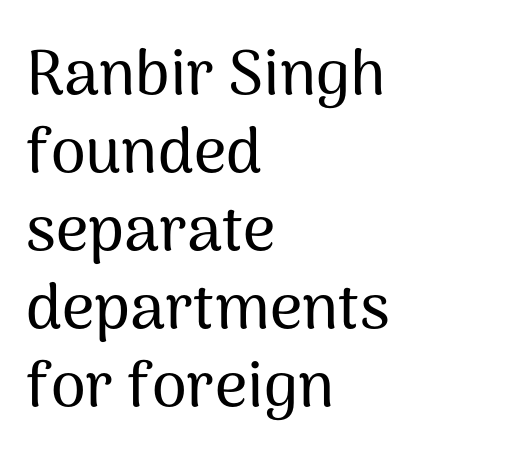
Q: Is the text italic (slanted)? A: No, it is upright.
Q: Is the typeface a serif or a sans-serif typeface? A: Sans-serif.
Q: Is the text underlined? A: No.
Q: How is the paragraph aligned? A: Left-aligned.
Q: Is the spacing between letters normal or unusually wide? A: Normal.
Q: Width (condensed, normal, or wide)? A: Normal.
Q: Stroke contrast? A: Medium.
Q: x-height? A: Medium.
Q: Monospaced? A: No.
